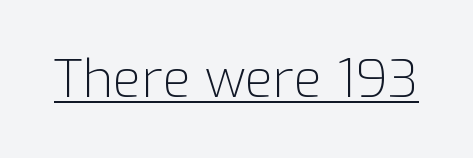
Q: Is the text bold? A: No.
Q: Is the text italic (slanted)? A: No, it is upright.
Q: Is the typeface a serif or a sans-serif typeface? A: Sans-serif.
Q: Is the text underlined? A: Yes.
Q: Is the spacing between letters normal or unusually wide? A: Normal.
Q: Width (condensed, normal, or wide)? A: Normal.
Q: Stroke contrast? A: Low.
Q: x-height? A: Medium.
Q: Monospaced? A: No.
